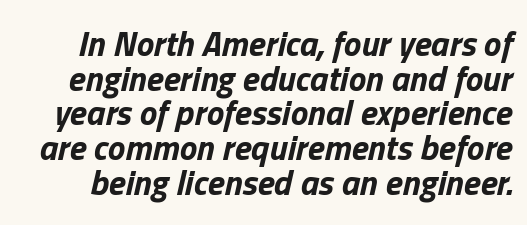
The image shows 35 px bold type, italic (leaning right); set tight line spacing (0.99x), normal letter spacing, not underlined; low stroke contrast and a medium x-height.
